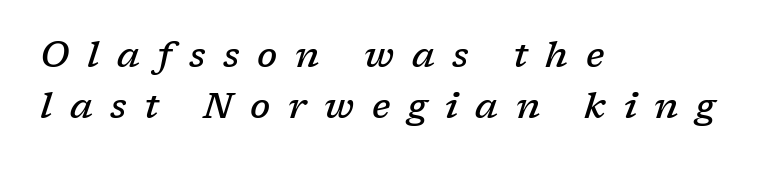
Q: Is the text bold? A: Semi-bold.
Q: Is the text italic (slanted)? A: Yes, it leans right by about 17 degrees.
Q: Is the typeface a serif or a sans-serif typeface? A: Serif.
Q: Is the text underlined? A: No.
Q: How is the paragraph aligned? A: Left-aligned.
Q: Is the spacing between letters normal or unusually wide? A: Unusually wide.
Q: Is the spacing between lines tight, normal or loose? A: Normal.
Q: Width (condensed, normal, or wide)? A: Normal.
Q: Stroke contrast? A: Low.
Q: x-height? A: Medium.
Q: Monospaced? A: No.
